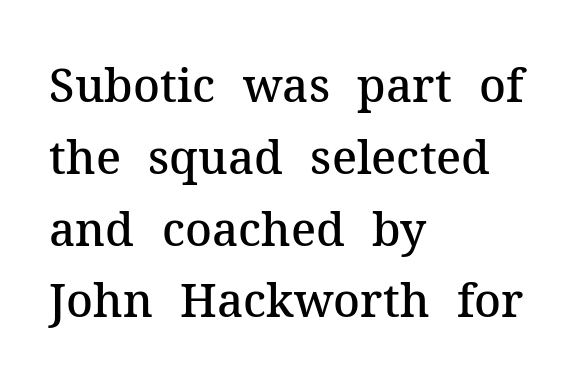
{"serif": "yes", "italic": "no", "bold": "semi", "weight": "semibold", "width": "normal", "stroke_contrast": "medium", "x_height": "medium", "monospaced": "no", "underline": "no", "align": "left", "line_spacing": "normal", "line_spacing_ratio": 1.56, "letter_spacing": "normal", "letter_spacing_em": 0.0, "glyph_px": 46}
